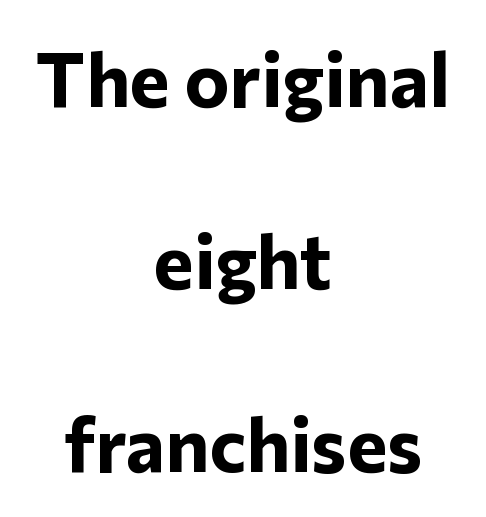
The image shows 76 px bold sans-serif type, upright; set centered, loose line spacing (2.4x), normal letter spacing, not underlined; low stroke contrast and a medium x-height.
